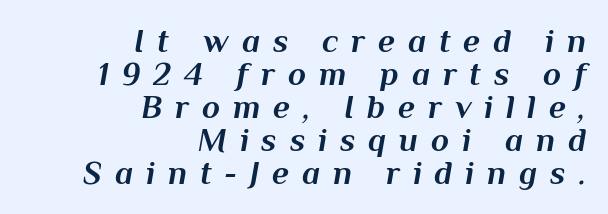
Q: Is the text bold? A: Yes.
Q: Is the text italic (slanted)? A: Yes, it leans right by about 10 degrees.
Q: Is the text underlined? A: No.
Q: How is the paragraph aligned? A: Right-aligned.
Q: Is the spacing between letters normal or unusually wide? A: Unusually wide.
Q: Is the spacing between lines tight, normal or loose? A: Tight.
Q: Width (condensed, normal, or wide)? A: Normal.
Q: Stroke contrast? A: Medium.
Q: x-height? A: Medium.
Q: Monospaced? A: No.
